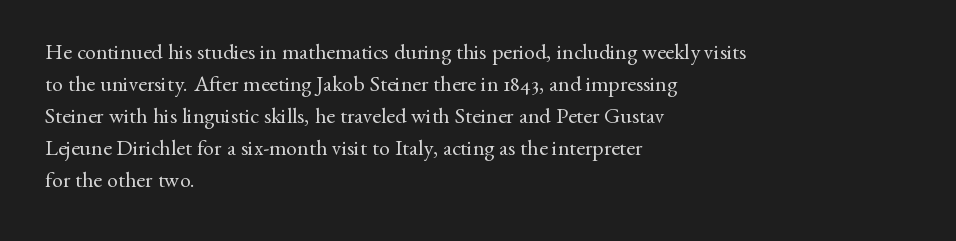
Q: Is the text bold? A: No.
Q: Is the text italic (slanted)? A: No, it is upright.
Q: Is the text underlined? A: No.
Q: How is the paragraph aligned? A: Left-aligned.
Q: Is the spacing between letters normal or unusually wide? A: Normal.
Q: Is the spacing between lines tight, normal or loose? A: Normal.
